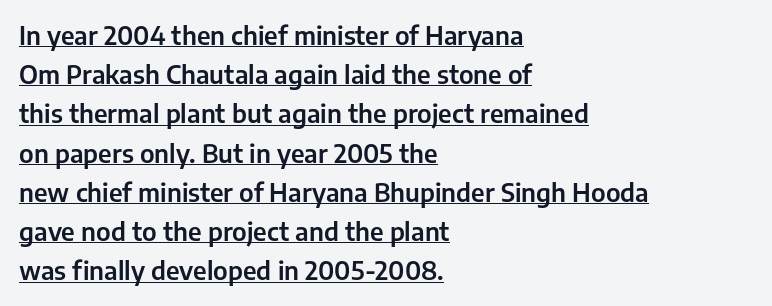
This rendering leaves character spacing at its baseline value. The specimen reads as upright at a glance. A student would call this left alignment; a typographer would say flush left, rag right. Has an underline been added? It has. The vertical gap from one line to the next is medium.
